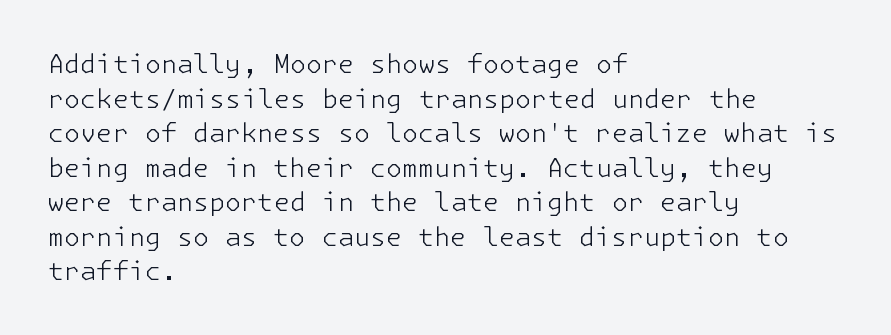
The image shows 26 px text type, upright; set left-aligned, normal line spacing (1.33x), normal letter spacing, not underlined.
